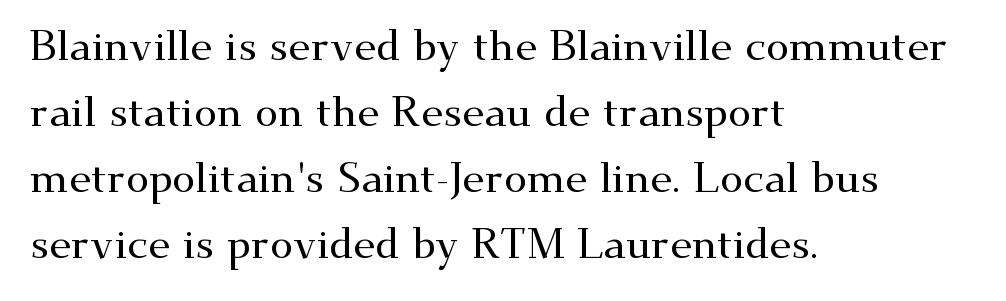
The image shows 42 px wide serif type, upright; set left-aligned, normal line spacing (1.57x), normal letter spacing, not underlined; medium stroke contrast and a small x-height.
